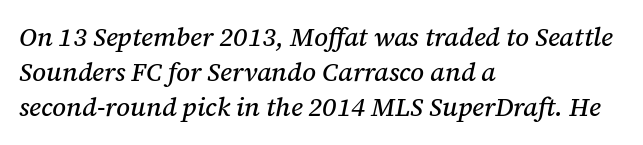
Compared with typical body copy, the letter spacing here is the same. The setting favours the left margin, as ordinary paragraphs usually do. Anything drawn beneath the words? Only blank space. Does the lettering tilt? It does — this is italic.
